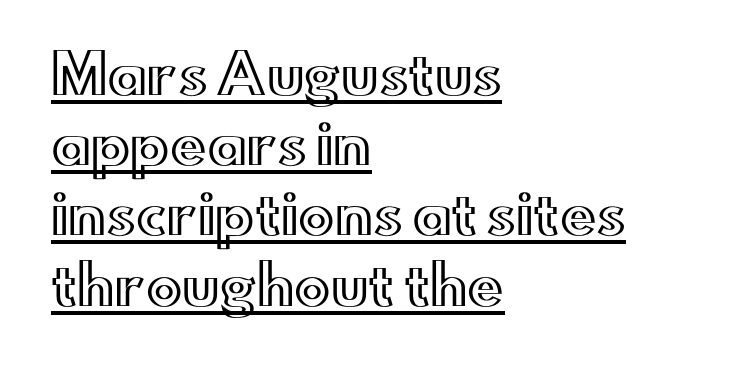
Q: Is the text italic (slanted)? A: No, it is upright.
Q: Is the text underlined? A: Yes.
Q: How is the paragraph aligned? A: Left-aligned.
Q: Is the spacing between letters normal or unusually wide? A: Normal.
Q: Is the spacing between lines tight, normal or loose? A: Normal.
Q: Width (condensed, normal, or wide)? A: Wide.
Q: x-height? A: Small.
Q: Monospaced? A: No.
